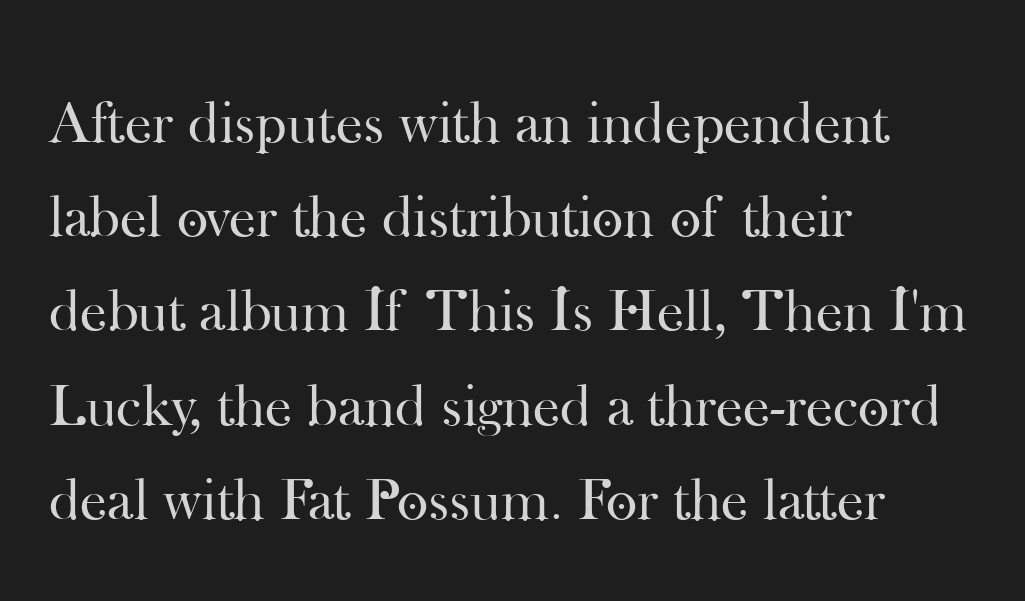
{"serif": "yes", "italic": "no", "bold": "no", "weight": "regular", "width": "normal", "stroke_contrast": "high", "x_height": "small", "monospaced": "no", "underline": "no", "align": "left", "line_spacing": "normal", "line_spacing_ratio": 1.57, "letter_spacing": "normal", "letter_spacing_em": 0.0, "glyph_px": 60}
